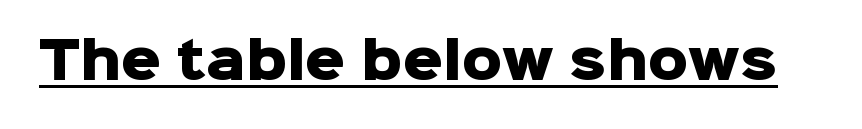
{"serif": "no", "italic": "no", "bold": "yes", "weight": "heavy", "width": "normal", "stroke_contrast": "low", "x_height": "medium", "monospaced": "no", "underline": "yes", "letter_spacing": "normal", "letter_spacing_em": 0.0, "glyph_px": 50}
